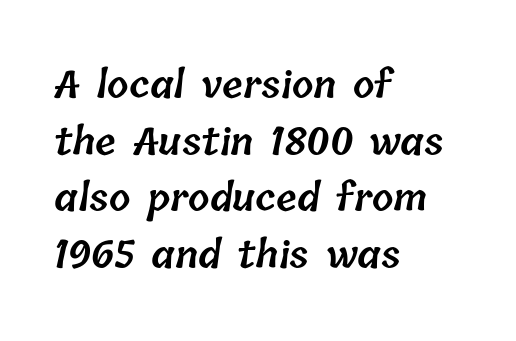
{"bold": "semi", "weight": "semibold", "width": "normal", "stroke_contrast": "low", "x_height": "medium", "monospaced": "no", "underline": "no", "align": "left", "line_spacing": "normal", "line_spacing_ratio": 1.49, "letter_spacing": "normal", "letter_spacing_em": 0.0, "glyph_px": 38}
